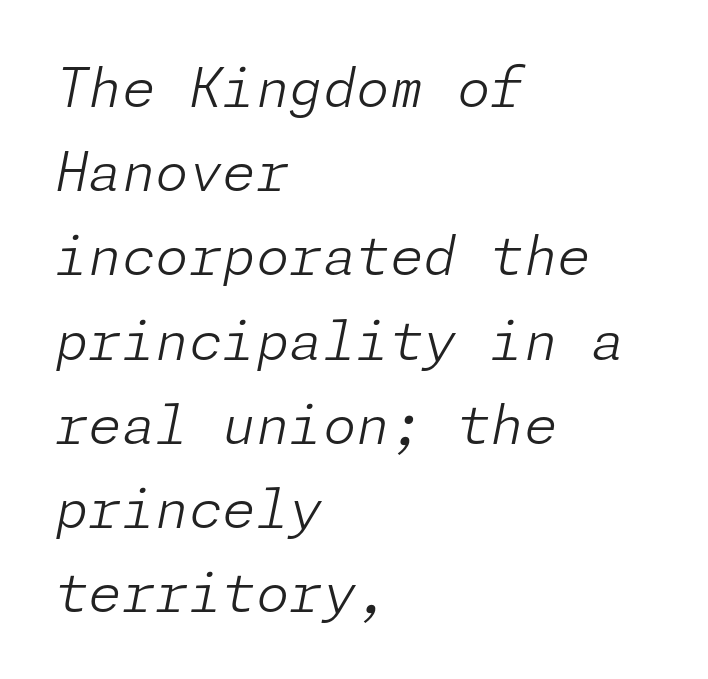
Q: Is the text bold? A: No.
Q: Is the text italic (slanted)? A: Yes, it leans right by about 11 degrees.
Q: Is the text underlined? A: No.
Q: How is the paragraph aligned? A: Left-aligned.
Q: Is the spacing between letters normal or unusually wide? A: Normal.
Q: Is the spacing between lines tight, normal or loose? A: Normal.
Q: Width (condensed, normal, or wide)? A: Normal.
Q: Stroke contrast? A: Low.
Q: x-height? A: Medium.
